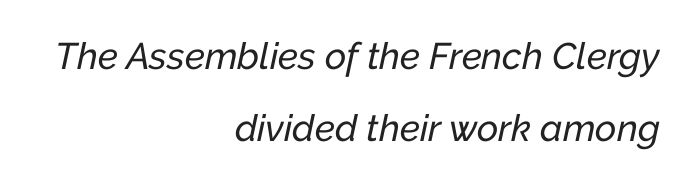
Q: Is the text italic (slanted)? A: Yes, it leans right by about 12 degrees.
Q: Is the text underlined? A: No.
Q: How is the paragraph aligned? A: Right-aligned.
Q: Is the spacing between letters normal or unusually wide? A: Normal.
Q: Is the spacing between lines tight, normal or loose? A: Loose.
Q: Width (condensed, normal, or wide)? A: Normal.
Q: Stroke contrast? A: Low.
Q: x-height? A: Medium.
Q: Monospaced? A: No.
